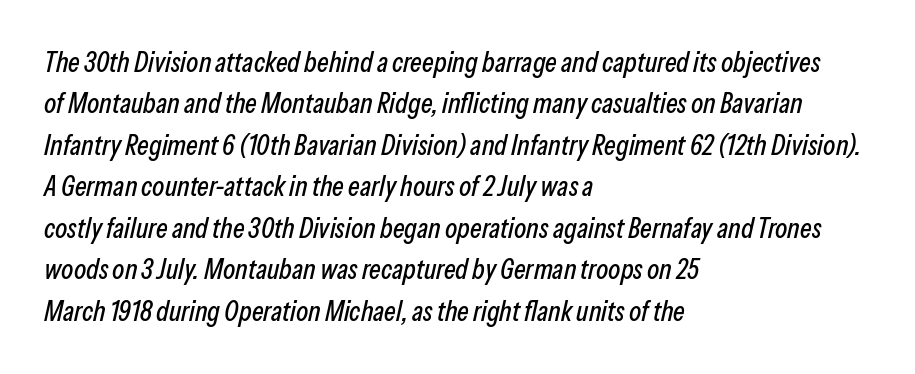
The image shows 28 px condensed type, italic (leaning right); set left-aligned, normal line spacing (1.48x), normal letter spacing, not underlined; low stroke contrast and a medium x-height.
